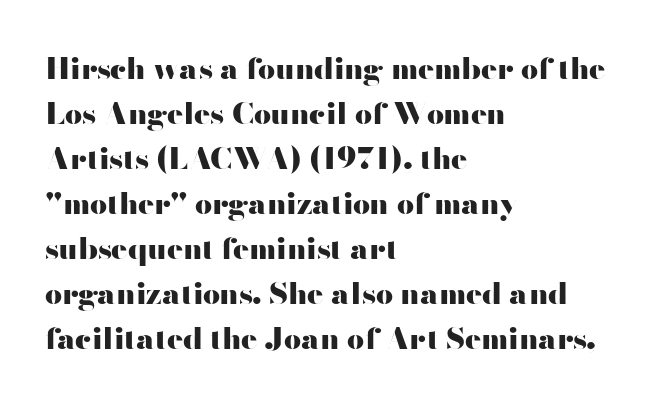
Q: Is the text bold? A: Yes.
Q: Is the text italic (slanted)? A: No, it is upright.
Q: Is the typeface a serif or a sans-serif typeface? A: Serif.
Q: Is the text underlined? A: No.
Q: How is the paragraph aligned? A: Left-aligned.
Q: Is the spacing between letters normal or unusually wide? A: Normal.
Q: Is the spacing between lines tight, normal or loose? A: Normal.
Q: Width (condensed, normal, or wide)? A: Wide.
Q: Stroke contrast? A: High.
Q: x-height? A: Small.
Q: Monospaced? A: No.
